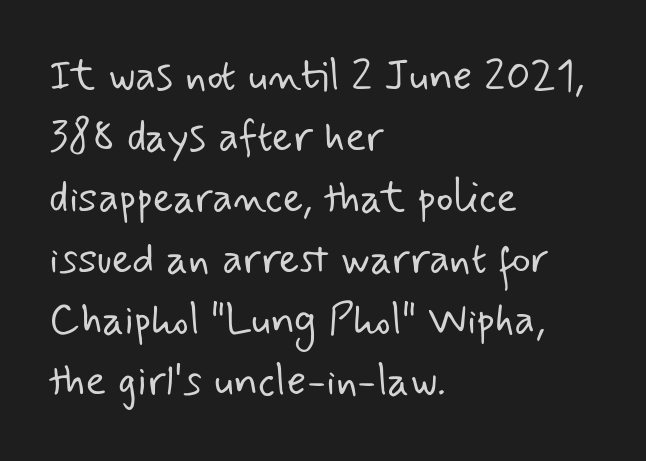
The image shows 43 px light sans-serif type; set left-aligned, normal line spacing (1.42x), normal letter spacing, not underlined; low stroke contrast and a small x-height.
